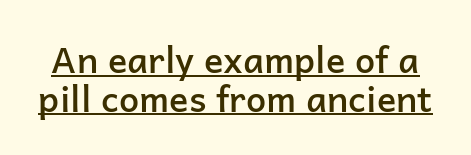
In terms of weight, the rendering is demibold, just under bold. A baseline rule has been typeset under these characters. The rendering uses natural spacing where letterforms have individual widths. If you measured baseline to baseline, you'd find a short distance. This rendering leaves character spacing at its baseline value.
